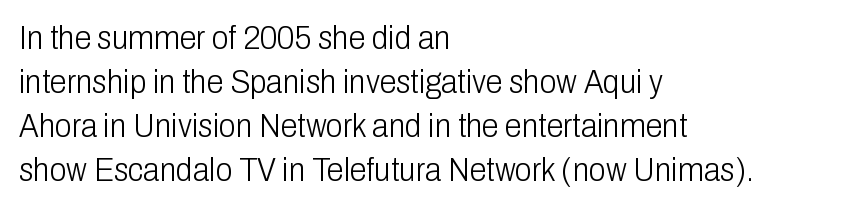
The image shows 34 px light, condensed sans-serif type, upright; set left-aligned, normal line spacing (1.29x), normal letter spacing, not underlined; low stroke contrast and a medium x-height.
